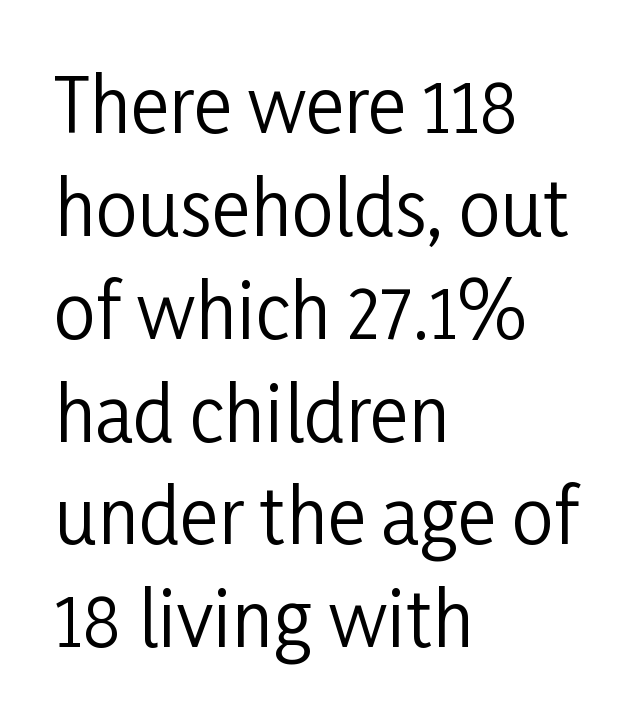
Q: Is the text bold? A: No.
Q: Is the text italic (slanted)? A: No, it is upright.
Q: Is the typeface a serif or a sans-serif typeface? A: Sans-serif.
Q: Is the text underlined? A: No.
Q: How is the paragraph aligned? A: Left-aligned.
Q: Is the spacing between letters normal or unusually wide? A: Normal.
Q: Is the spacing between lines tight, normal or loose? A: Normal.
Q: Width (condensed, normal, or wide)? A: Condensed.
Q: Stroke contrast? A: Low.
Q: x-height? A: Medium.
Q: Monospaced? A: No.
